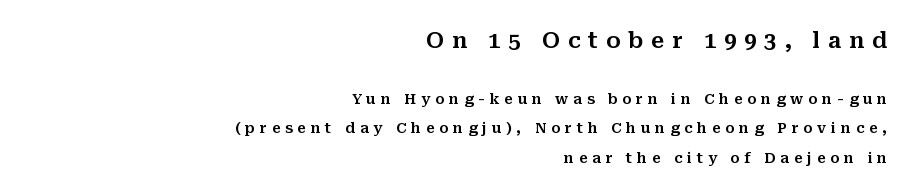
The image shows 22 px text type, upright; set right-aligned, loose line spacing (2.1x), unusually wide letter spacing (+0.35 em), not underlined; the first (top) block is 1.57x larger.
